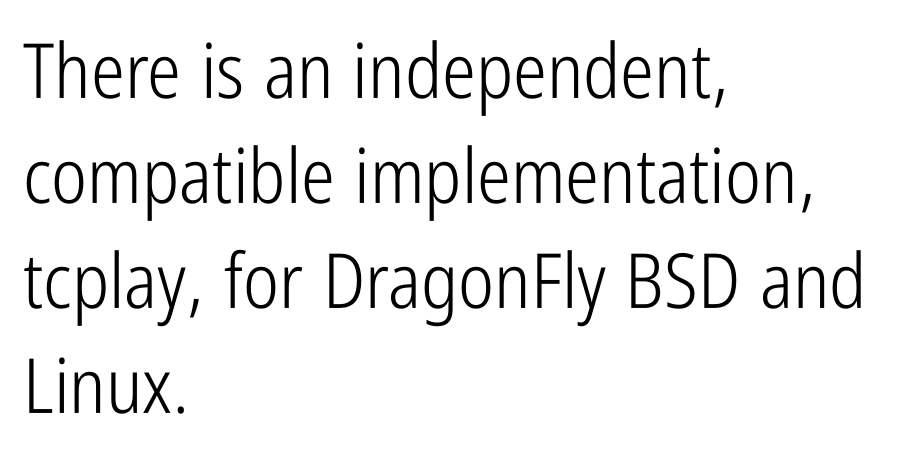
Q: Is the text bold? A: No.
Q: Is the text italic (slanted)? A: No, it is upright.
Q: Is the typeface a serif or a sans-serif typeface? A: Sans-serif.
Q: Is the text underlined? A: No.
Q: How is the paragraph aligned? A: Left-aligned.
Q: Is the spacing between letters normal or unusually wide? A: Normal.
Q: Is the spacing between lines tight, normal or loose? A: Normal.
Q: Width (condensed, normal, or wide)? A: Condensed.
Q: Stroke contrast? A: Low.
Q: x-height? A: Medium.
Q: Monospaced? A: No.
